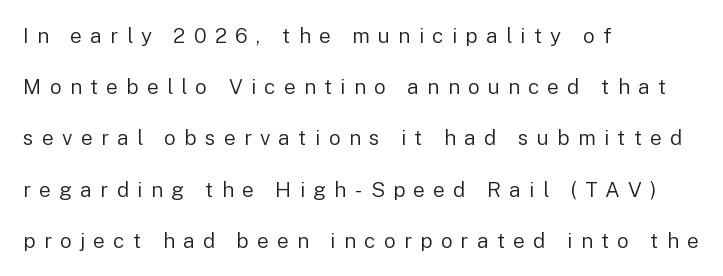
Ink coverage per letter is moderate at most. The lettering stays uniformly vertical, giving the passage a roman look. Glyph-to-glyph distance is far greater than everyday printed text. Widely set lines give the paragraph a tall, airy silhouette. Leftover space on each line is placed entirely after the last word.
